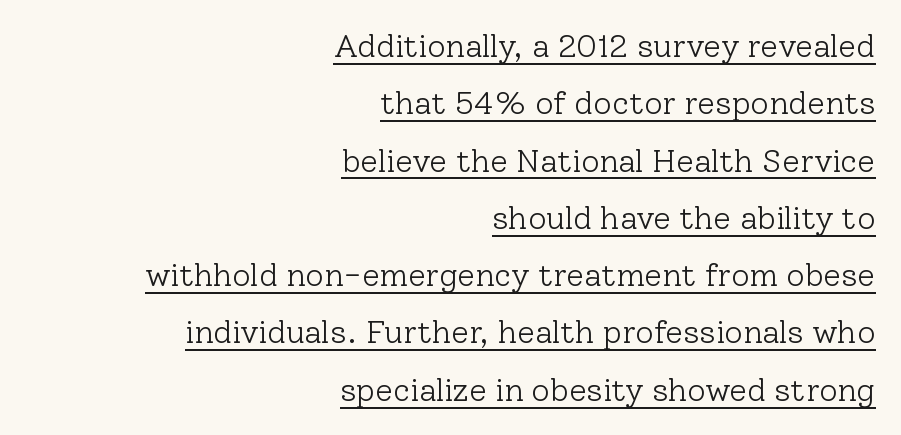
The image shows 32 px light serif type, upright; set right-aligned, line spacing 1.79x, normal letter spacing, underlined; low stroke contrast and a medium x-height.
